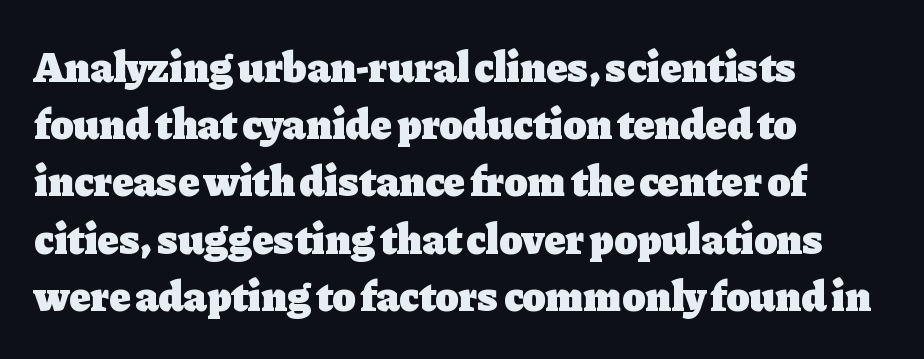
The image shows 43 px heavy serif type, upright; set left-aligned, normal line spacing (1.33x), normal letter spacing, not underlined; low stroke contrast and a medium x-height.
